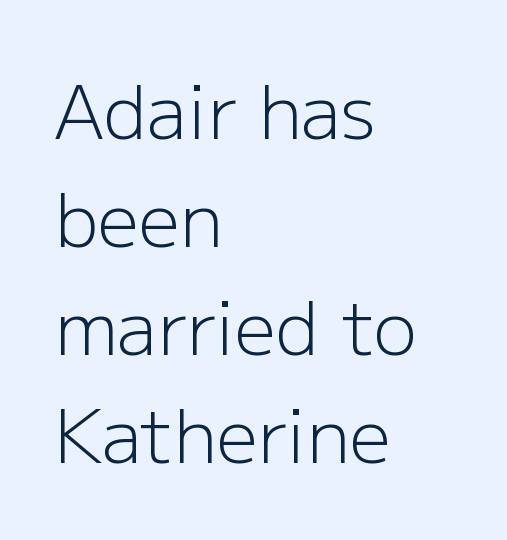
Leftover space on each line is placed entirely after the last word. Here the designer chose a conventional face with non-uniform glyph widths. The letters stand upright; this is a roman face. The letters carry no serifs — their stems end cleanly without finishing strokes. The typeface has the unassuming heft of standard copy or less. Only glyphs here, with clear space below each row.
